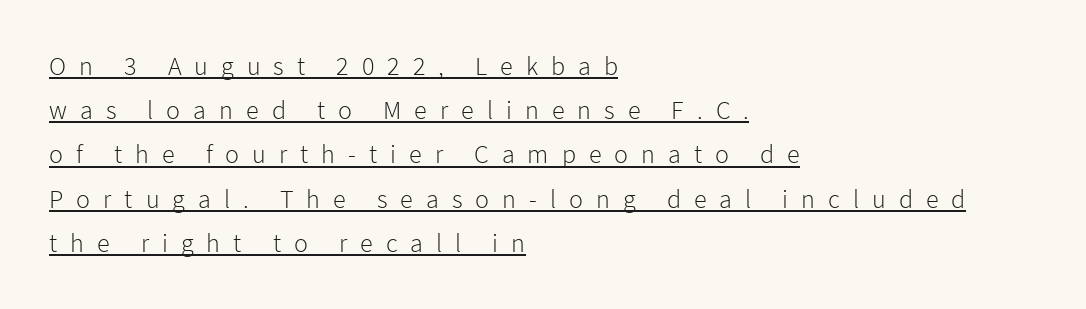
Q: Is the text bold? A: No.
Q: Is the text italic (slanted)? A: No, it is upright.
Q: Is the text underlined? A: Yes.
Q: How is the paragraph aligned? A: Left-aligned.
Q: Is the spacing between letters normal or unusually wide? A: Unusually wide.
Q: Is the spacing between lines tight, normal or loose? A: Normal.
